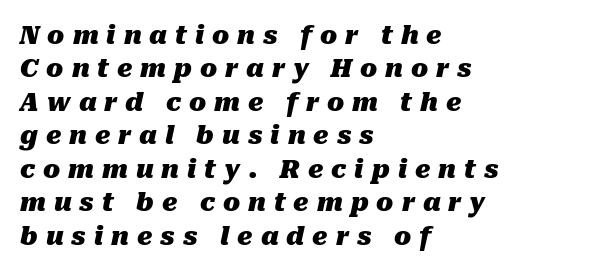
The image shows 25 px bold type, italic (leaning right); set left-aligned, normal line spacing (1.34x), unusually wide letter spacing (+0.32 em), not underlined.
